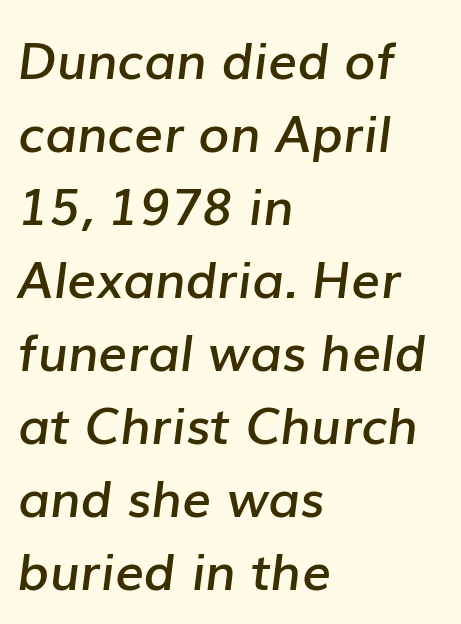
Character widths vary here, with narrow letters taking less room than wide ones. Inter-character spacing is left at the font's built-in metrics. Observe the lean: these are italic letterforms. Compared with an ordinary text face, these strokes are moderately heavier — a semibold. Rows of type keep a routine distance in the vertical direction. This rendering features lettering with no underline.
